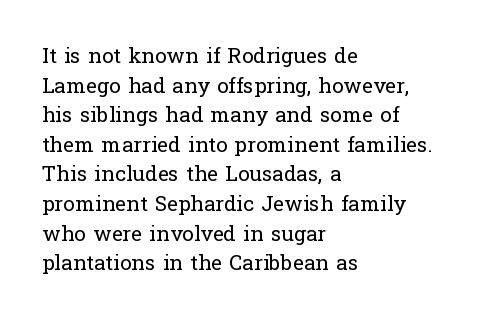
Quick note: underline off. Do the letters lean? They stand straight. The text block is weighted toward the left margin, trailing off unevenly rightward. This rendering leaves character spacing at its baseline value. Vertical spacing — default.
